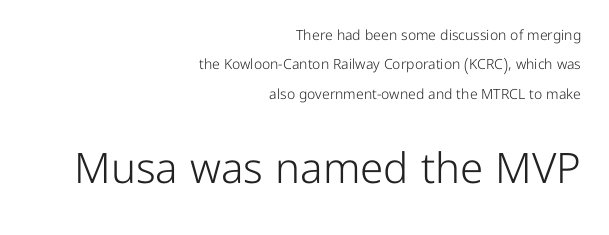
Reading down the column, the eye jumps a long way to each next line. These glyphs show unthickened strokes, regular width or finer. Nope, no serifs anywhere on these letters. Observe the ordinary spacing: letters are neighbours, not strangers. The passage shown is typed in a proportional face where columns would drift.
